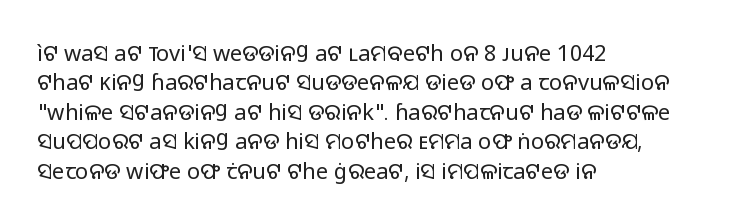
Q: Is the text bold? A: No.
Q: Is the text italic (slanted)? A: No, it is upright.
Q: Is the text underlined? A: No.
Q: How is the paragraph aligned? A: Left-aligned.
Q: Is the spacing between letters normal or unusually wide? A: Normal.
Q: Is the spacing between lines tight, normal or loose? A: Normal.
